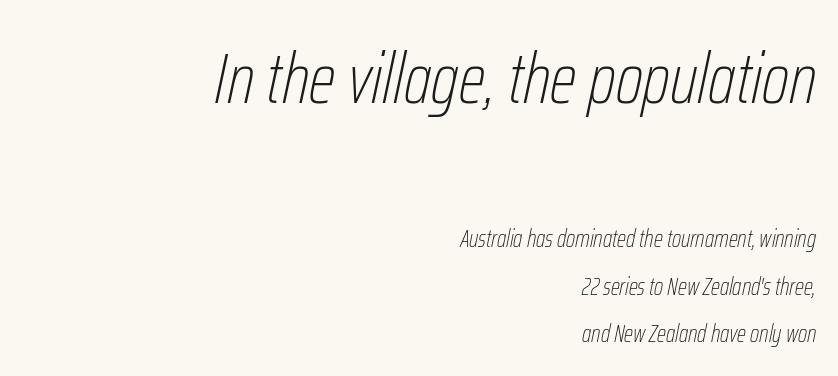
The image shows 71 px thin, condensed type, italic (leaning right); set right-aligned, loose line spacing (1.98x), normal letter spacing, not underlined; the first (top) block is 2.96x larger; low stroke contrast and a medium x-height.
